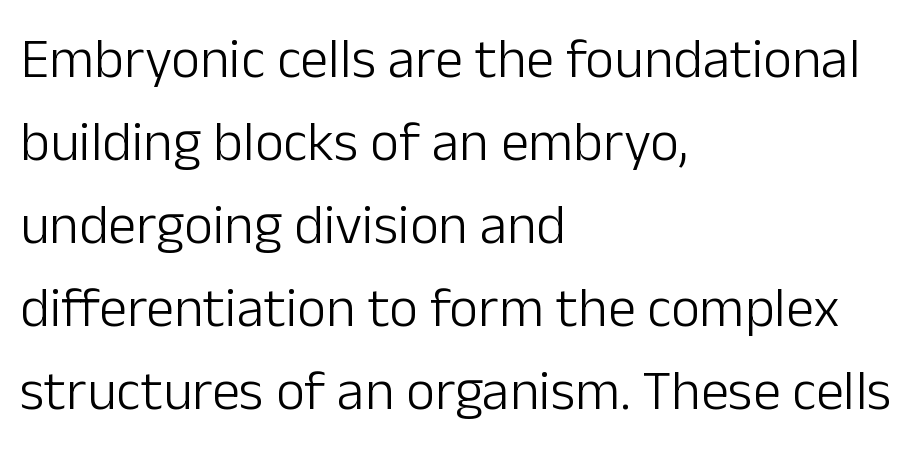
The image shows 56 px light sans-serif type, upright; set left-aligned, normal line spacing (1.48x), normal letter spacing, not underlined; low stroke contrast and a medium x-height.
